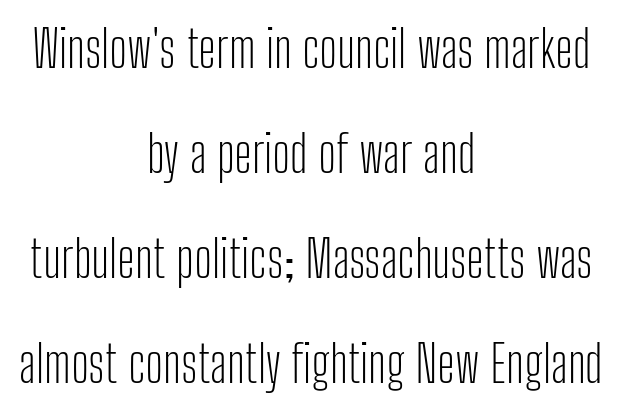
Posture: vertical. The paragraph has two soft edges and a firm central axis. The typeface chosen for these lines omits serifs. Widely set lines give the paragraph a tall, airy silhouette. Decoration check: the copy has no underline. How are the letters spaced? Ordinarily, with no added tracking.
